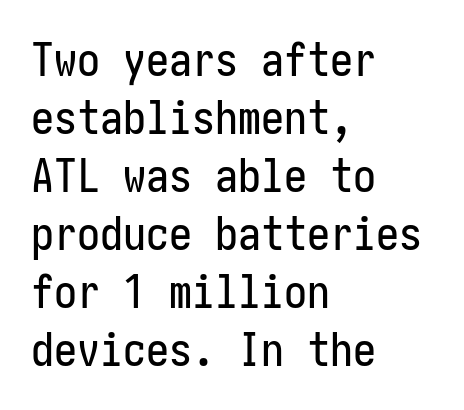
The image shows 46 px condensed sans-serif type, upright; set left-aligned, normal line spacing (1.26x), normal letter spacing, not underlined; low stroke contrast and a medium x-height.
